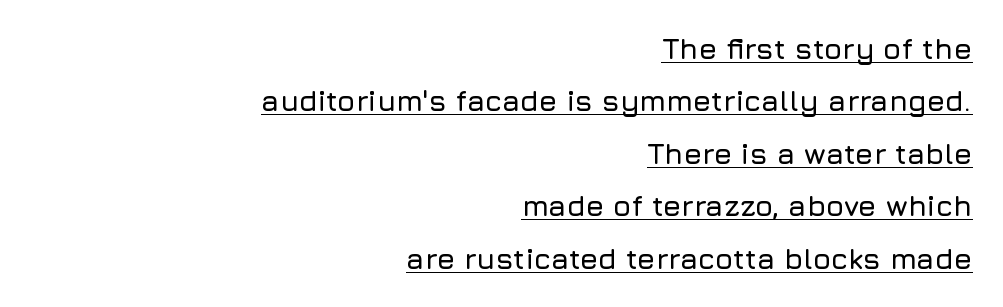
The image shows 29 px sans-serif type, upright; set right-aligned, line spacing 1.81x, normal letter spacing, underlined; low stroke contrast and a medium x-height.
